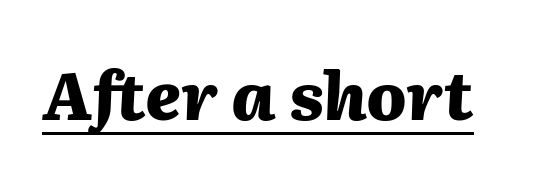
Note the varied advance widths — an 'i' is clearly narrower than an 'm'. The rendering keeps characters at their native spacing. This rendering features underlined lettering. The glyphs look as if they've been sheared to an angle. Is the type bold? Yes — the strokes are clearly thick and heavy.
